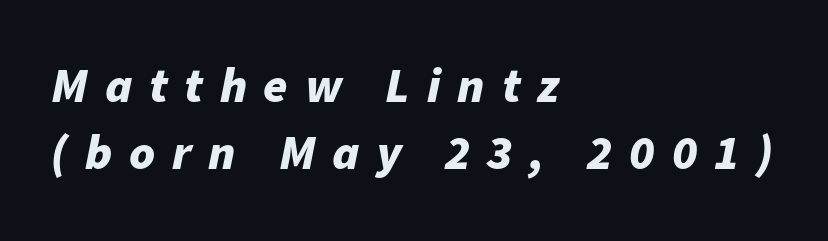
The image shows 49 px bold type, italic (leaning right); set left-aligned, normal line spacing (1.37x), unusually wide letter spacing (+0.34 em), not underlined; low stroke contrast and a medium x-height.
